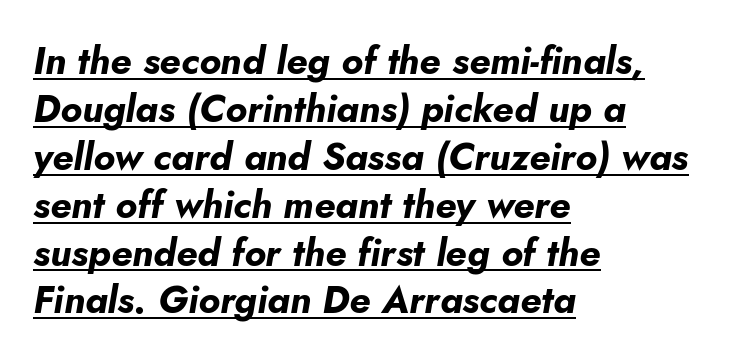
The image shows 38 px bold type, italic (leaning right); set left-aligned, normal line spacing (1.26x), normal letter spacing, underlined; low stroke contrast and a small x-height.
